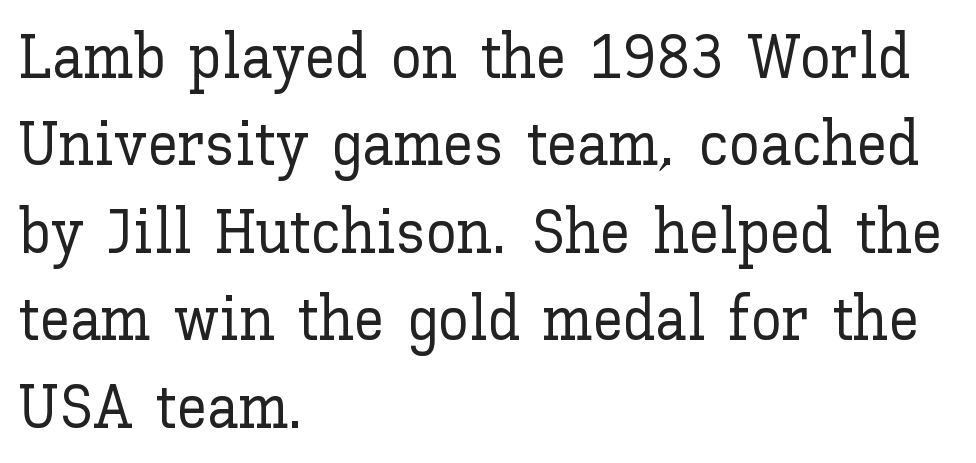
The image shows 62 px text type, upright; set left-aligned, normal line spacing (1.41x), normal letter spacing, not underlined; low stroke contrast and a medium x-height.
